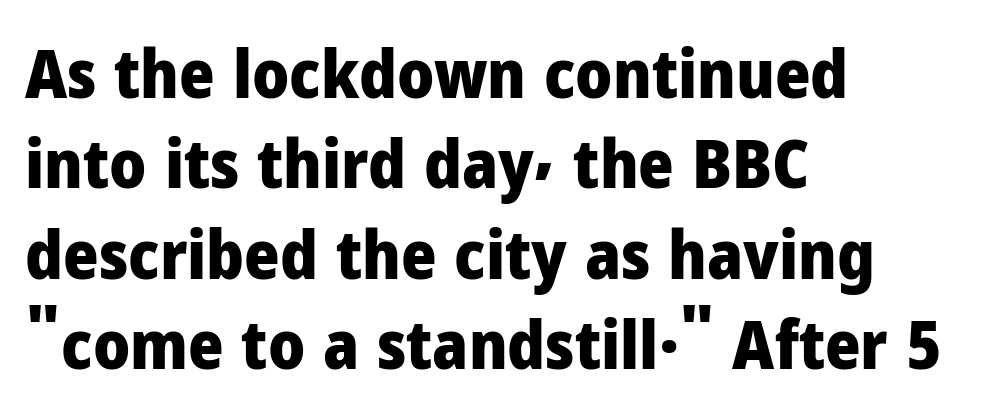
{"serif": "no", "italic": "no", "bold": "yes", "weight": "heavy", "width": "normal", "stroke_contrast": "low", "x_height": "medium", "monospaced": "no", "underline": "no", "align": "left", "line_spacing": "normal", "line_spacing_ratio": 1.33, "letter_spacing": "normal", "letter_spacing_em": 0.0, "glyph_px": 68}
